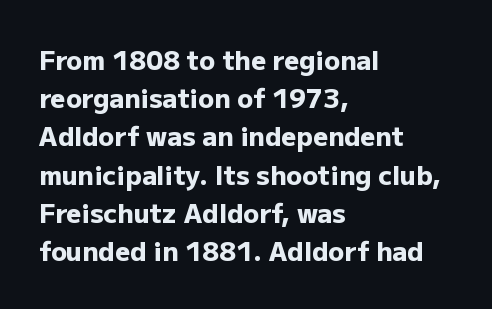
{"italic": "no", "bold": "yes", "underline": "no", "align": "left", "line_spacing": "normal", "line_spacing_ratio": 1.47, "letter_spacing": "normal", "letter_spacing_em": 0.0, "glyph_px": 26}
